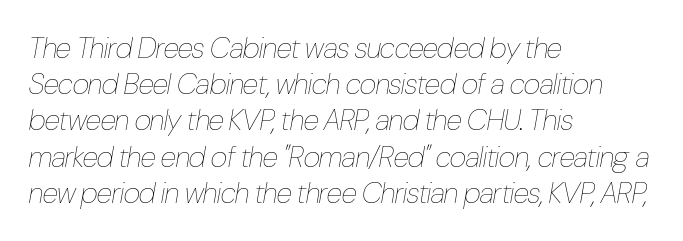
The image shows 29 px thin, condensed type, italic (leaning right); set left-aligned, normal line spacing (1.25x), normal letter spacing, not underlined; low stroke contrast and a medium x-height.
